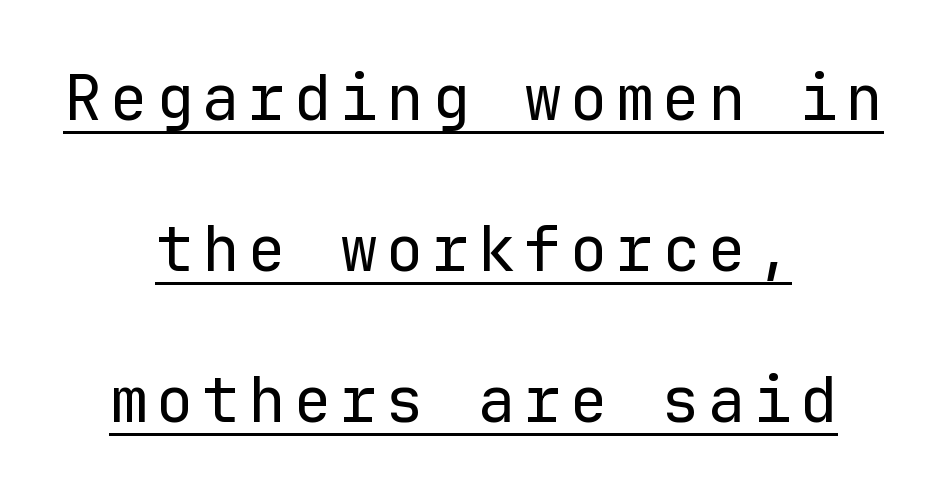
Check where the strokes stop: nothing finishes them off — pure sans. The paragraph has two soft edges and a firm central axis. This is the regular roman posture of the typeface. Leading: increased. The sample's only ornament is a line tracing under the words.
